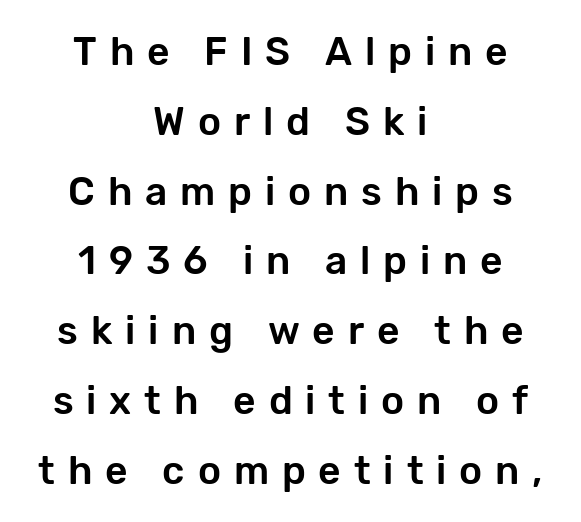
The zone under the glyphs is completely vacant. Typeset on center — no edge is straight. Stroke terminals: plain, sans-serif. Each letter keeps its own natural width here, so spacing adapts to shape.
